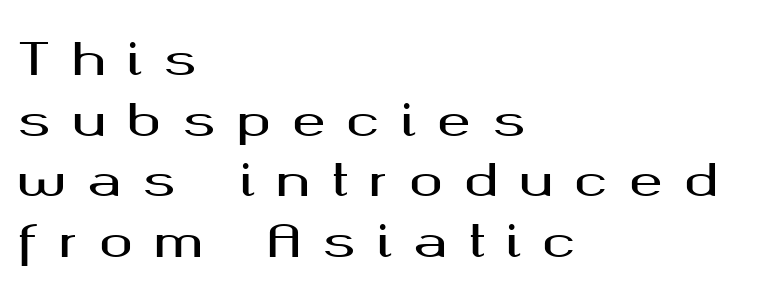
The glyphs are unaccompanied by any horizontal stroke below them. It's the straight-up-and-down kind of type. Layout note: lines flush left. Think of a printed novel: that variable character pitch is what you see here. The typeface chosen for these lines omits serifs. Inter-character spacing is expanded well beyond the font's built-in metrics.
